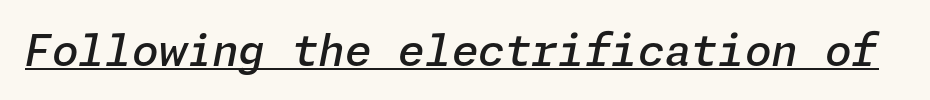
Q: Is the text bold? A: Semi-bold.
Q: Is the text italic (slanted)? A: Yes, it leans right by about 11 degrees.
Q: Is the text underlined? A: Yes.
Q: Is the spacing between letters normal or unusually wide? A: Normal.
Q: Width (condensed, normal, or wide)? A: Normal.
Q: Stroke contrast? A: Low.
Q: x-height? A: Medium.
